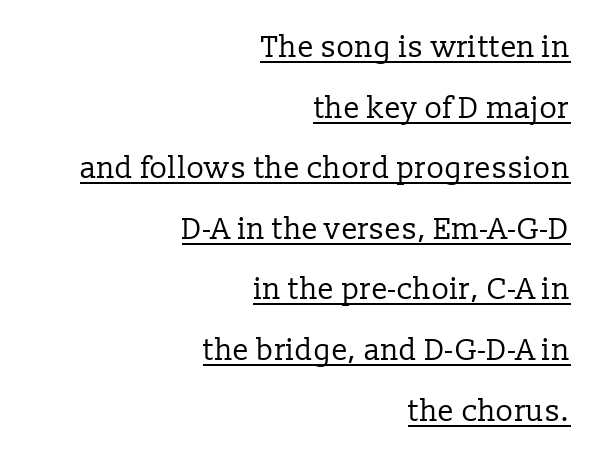
Q: Is the text bold? A: No.
Q: Is the text italic (slanted)? A: No, it is upright.
Q: Is the typeface a serif or a sans-serif typeface? A: Serif.
Q: Is the text underlined? A: Yes.
Q: How is the paragraph aligned? A: Right-aligned.
Q: Is the spacing between letters normal or unusually wide? A: Normal.
Q: Is the spacing between lines tight, normal or loose? A: Loose.
Q: Width (condensed, normal, or wide)? A: Normal.
Q: Stroke contrast? A: Low.
Q: x-height? A: Medium.
Q: Monospaced? A: No.
